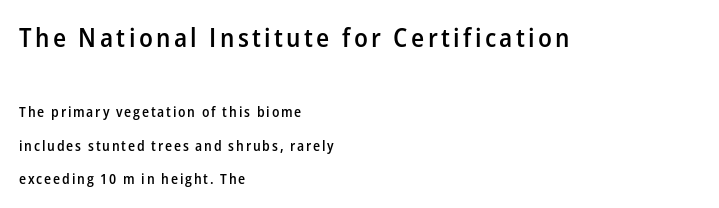
{"italic": "no", "bold": "semi", "underline": "no", "align": "left", "line_spacing": "loose", "line_spacing_ratio": 2.4, "larger_block": "first", "size_ratio": 1.86, "glyph_px": 26}
